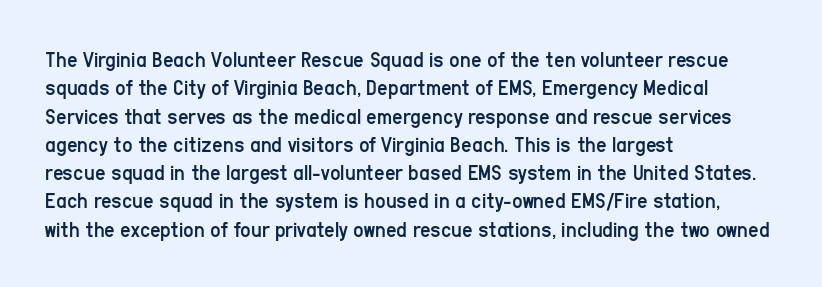
{"italic": "no", "bold": "no", "underline": "no", "align": "left", "line_spacing_ratio": 1.23, "letter_spacing": "normal", "letter_spacing_em": 0.0, "glyph_px": 23}
